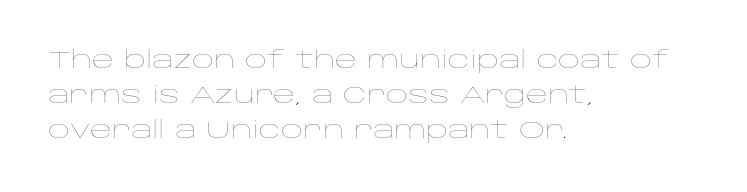
{"italic": "no", "bold": "no", "underline": "no", "align": "left", "line_spacing": "normal", "line_spacing_ratio": 1.45, "letter_spacing": "normal", "letter_spacing_em": 0.0, "glyph_px": 24}
